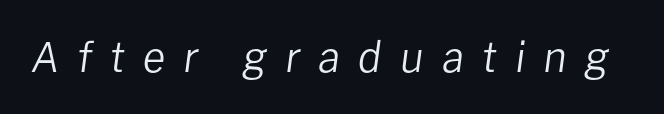
The image shows 41 px regular-weight type, italic (leaning right); set unusually wide letter spacing (+0.44 em), not underlined; low stroke contrast and a medium x-height.
